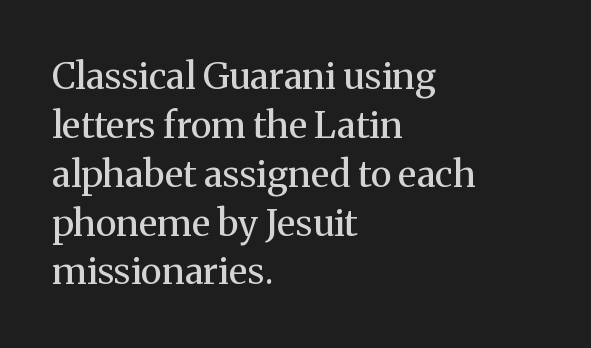
{"serif": "yes", "italic": "no", "bold": "no", "weight": "regular", "width": "normal", "stroke_contrast": "medium", "x_height": "medium", "monospaced": "no", "underline": "no", "align": "left", "line_spacing": "normal", "line_spacing_ratio": 1.32, "letter_spacing": "normal", "letter_spacing_em": 0.0, "glyph_px": 37}
